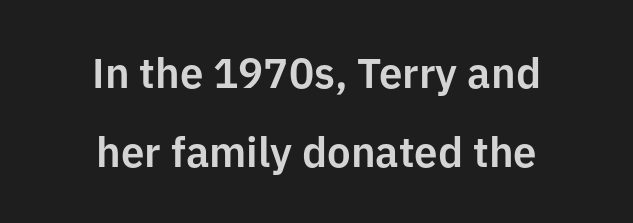
Regarding serifs, this sample does without them. These lines are rendered in a variable-pitch font. The space directly below the letters is spotless. Italic? Not at all — the glyphs are vertical. No extra tracking has been applied to these lines.
